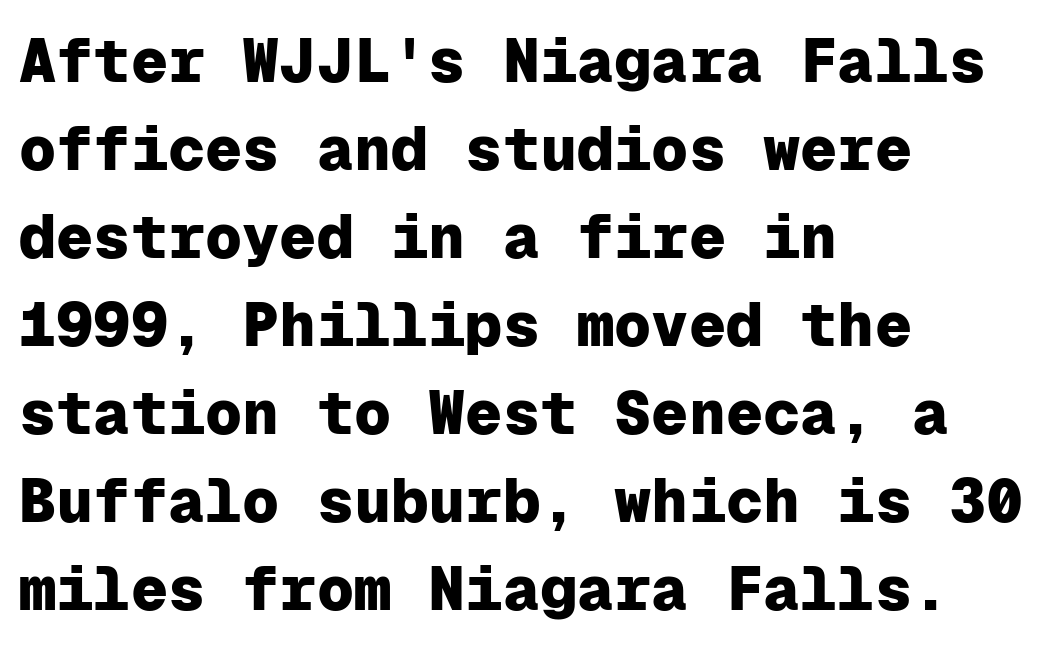
The sample has been set heavy, in full bold. The rendering uses typewriter-style spacing with identical character cells. The strip under each line holds only bare page. The letters sit at their default tracking, neither squeezed nor spread.
